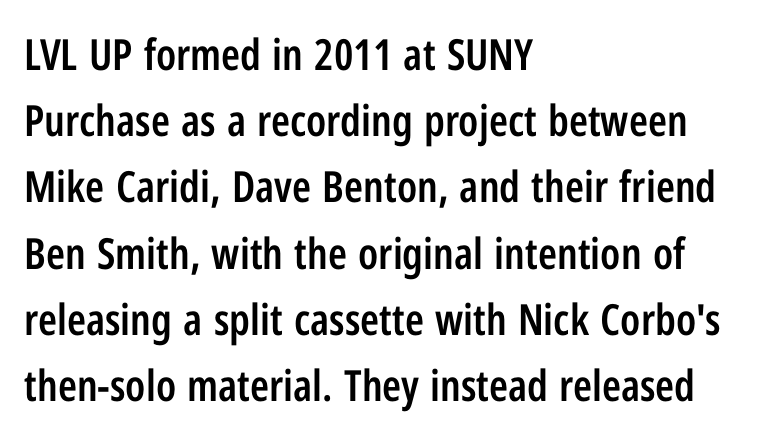
{"serif": "no", "italic": "no", "bold": "semi", "weight": "semibold", "width": "condensed", "stroke_contrast": "low", "x_height": "medium", "monospaced": "no", "underline": "no", "align": "left", "line_spacing": "normal", "line_spacing_ratio": 1.54, "letter_spacing": "normal", "letter_spacing_em": 0.0, "glyph_px": 43}
